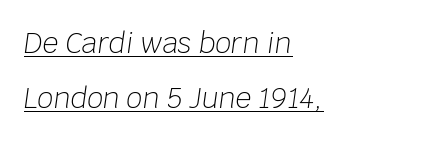
Q: Is the text bold? A: No.
Q: Is the text italic (slanted)? A: Yes, it leans right by about 8 degrees.
Q: Is the text underlined? A: Yes.
Q: How is the paragraph aligned? A: Left-aligned.
Q: Is the spacing between letters normal or unusually wide? A: Normal.
Q: Is the spacing between lines tight, normal or loose? A: Loose.
Q: Width (condensed, normal, or wide)? A: Normal.
Q: Stroke contrast? A: Low.
Q: x-height? A: Large.
Q: Monospaced? A: No.
